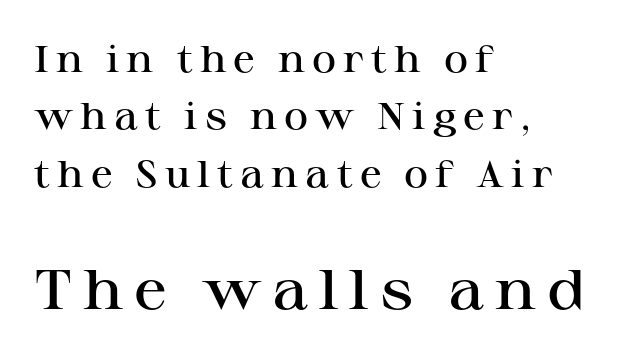
The image shows 56 px semibold, wide serif type, upright; set left-aligned, normal line spacing (1.55x), not underlined; the second (bottom) block is 1.51x larger; high stroke contrast and a medium x-height.
